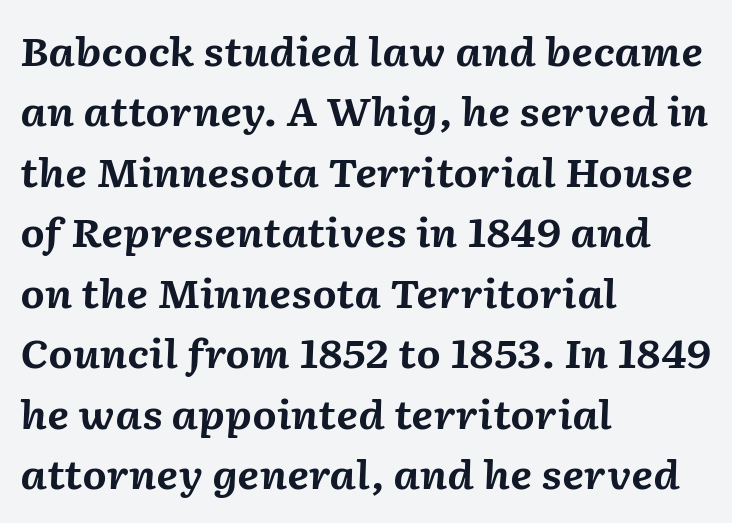
The image shows 39 px bold type, italic (leaning right); set left-aligned, normal line spacing (1.55x), normal letter spacing, not underlined; medium stroke contrast and a medium x-height.
